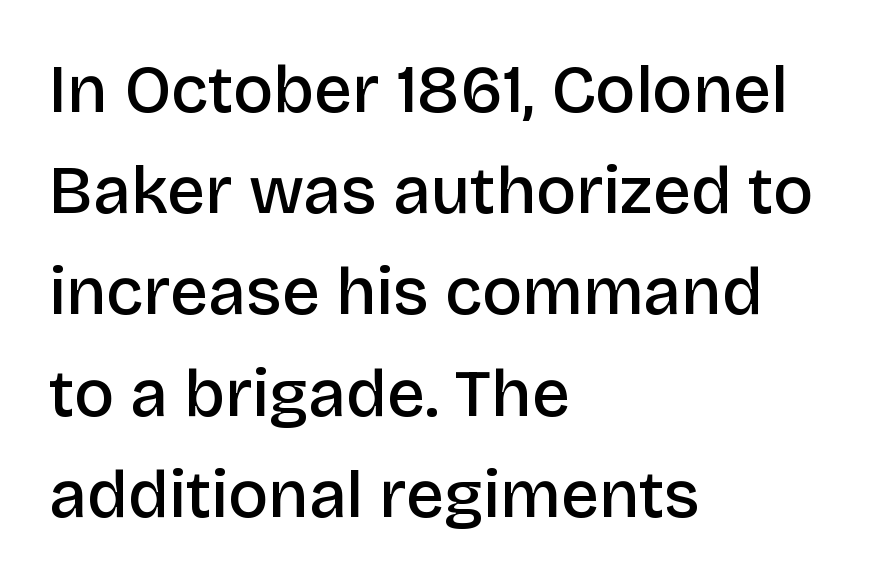
The image shows 67 px semibold sans-serif type, upright; set left-aligned, normal line spacing (1.51x), normal letter spacing, not underlined; low stroke contrast and a large x-height.
